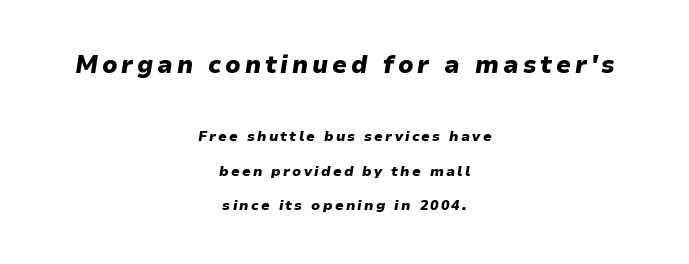
{"italic": "yes", "lean": "right", "slant_degrees": 9, "bold": "yes", "underline": "no", "align": "center", "line_spacing": "loose", "line_spacing_ratio": 2.46, "larger_block": "first", "size_ratio": 1.71, "glyph_px": 24}
